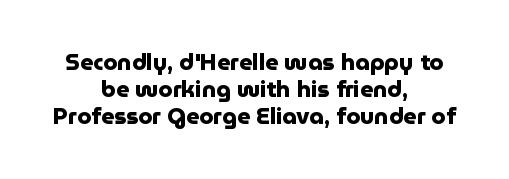
The image shows 23 px bold type, upright; set centered, line spacing 1.18x, normal letter spacing, not underlined.
